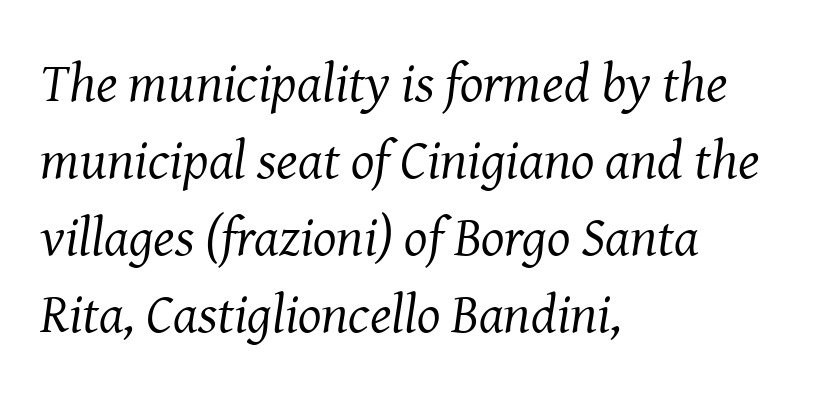
{"serif": "yes", "italic": "yes", "lean": "right", "slant_degrees": 8, "bold": "no", "weight": "regular", "width": "normal", "stroke_contrast": "medium", "x_height": "medium", "monospaced": "no", "underline": "no", "align": "left", "line_spacing": "normal", "line_spacing_ratio": 1.4, "letter_spacing": "normal", "letter_spacing_em": 0.0, "glyph_px": 55}
